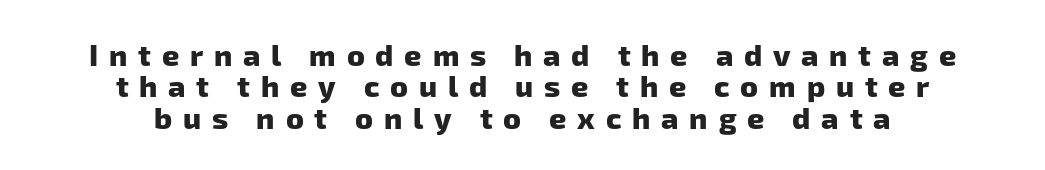
{"serif": "no", "bold": "yes", "weight": "heavy", "width": "normal", "stroke_contrast": "low", "x_height": "medium", "monospaced": "no", "underline": "no", "align": "center", "line_spacing": "tight", "line_spacing_ratio": 1.05, "letter_spacing": "wide", "letter_spacing_em": 0.36, "glyph_px": 30}
